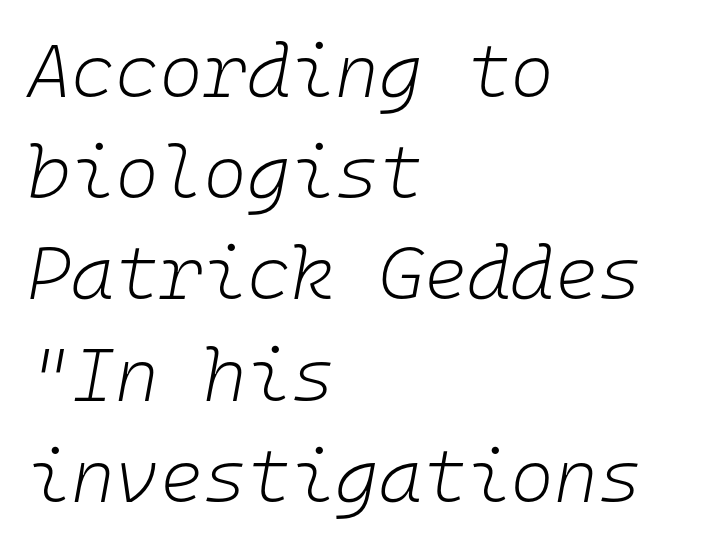
The block of text has a typical density, with ordinary space between rows. Here the designer chose a console-style face with uniform glyph widths. Is the block centered? No — it sits flush against the left margin. Glance below the letters and you will spot only blank space. Does the lettering tilt? It does — this is italic.
